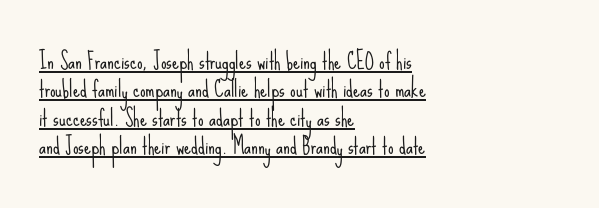
The text block is weighted toward the left margin, trailing off unevenly rightward. Characters follow at the spacing the type designer built in. Heaviness? Minimal to ordinary, like unemphasized prose. The string is rendered with underlining switched on. The axis of the letterforms is exactly vertical. The block of text has a typical density, with ordinary space between rows.
